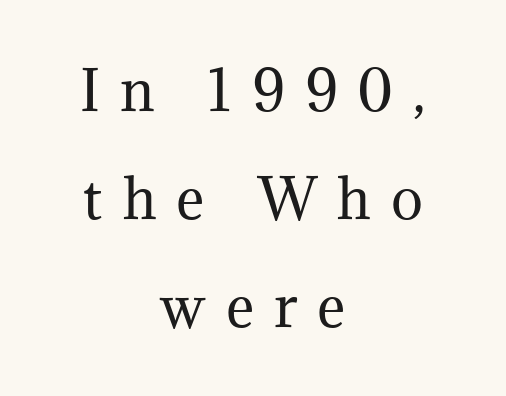
Q: Is the text bold? A: No.
Q: Is the text italic (slanted)? A: No, it is upright.
Q: Is the typeface a serif or a sans-serif typeface? A: Serif.
Q: Is the text underlined? A: No.
Q: How is the paragraph aligned? A: Centered.
Q: Is the spacing between letters normal or unusually wide? A: Unusually wide.
Q: Is the spacing between lines tight, normal or loose? A: Loose.
Q: Width (condensed, normal, or wide)? A: Normal.
Q: Stroke contrast? A: Medium.
Q: x-height? A: Medium.
Q: Monospaced? A: No.
